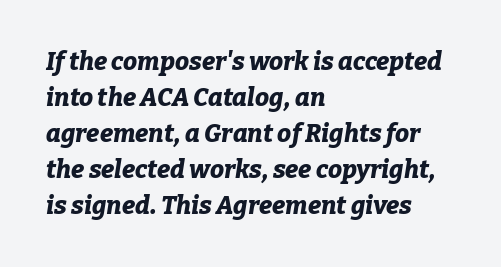
Q: Is the text bold? A: Yes.
Q: Is the text italic (slanted)? A: Yes, it leans right by about 9 degrees.
Q: Is the text underlined? A: No.
Q: How is the paragraph aligned? A: Left-aligned.
Q: Is the spacing between letters normal or unusually wide? A: Normal.
Q: Is the spacing between lines tight, normal or loose? A: Normal.
